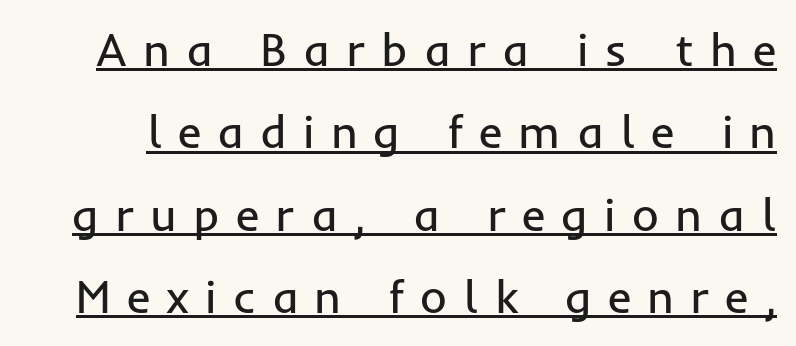
Q: Is the text bold? A: No.
Q: Is the text italic (slanted)? A: No, it is upright.
Q: Is the typeface a serif or a sans-serif typeface? A: Sans-serif.
Q: Is the text underlined? A: Yes.
Q: Is the spacing between letters normal or unusually wide? A: Unusually wide.
Q: Width (condensed, normal, or wide)? A: Normal.
Q: Stroke contrast? A: Low.
Q: x-height? A: Medium.
Q: Monospaced? A: No.
